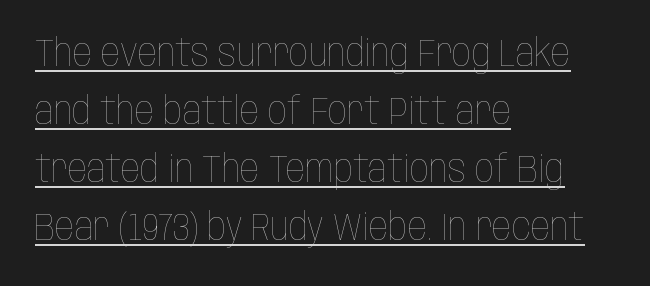
Q: Is the text bold? A: No.
Q: Is the text italic (slanted)? A: No, it is upright.
Q: Is the text underlined? A: Yes.
Q: How is the paragraph aligned? A: Left-aligned.
Q: Is the spacing between letters normal or unusually wide? A: Normal.
Q: Is the spacing between lines tight, normal or loose? A: Normal.
Q: Width (condensed, normal, or wide)? A: Condensed.
Q: Stroke contrast? A: Low.
Q: x-height? A: Large.
Q: Monospaced? A: No.
